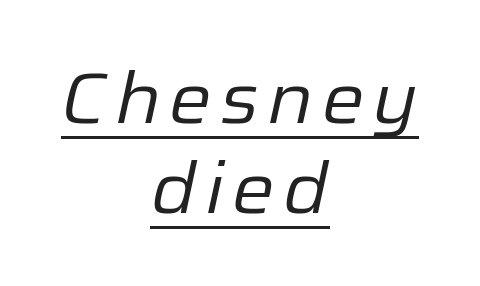
Q: Is the text bold? A: No.
Q: Is the text italic (slanted)? A: Yes, it leans right by about 12 degrees.
Q: Is the text underlined? A: Yes.
Q: How is the paragraph aligned? A: Centered.
Q: Is the spacing between lines tight, normal or loose? A: Normal.
Q: Width (condensed, normal, or wide)? A: Normal.
Q: Stroke contrast? A: Low.
Q: x-height? A: Medium.
Q: Monospaced? A: No.
